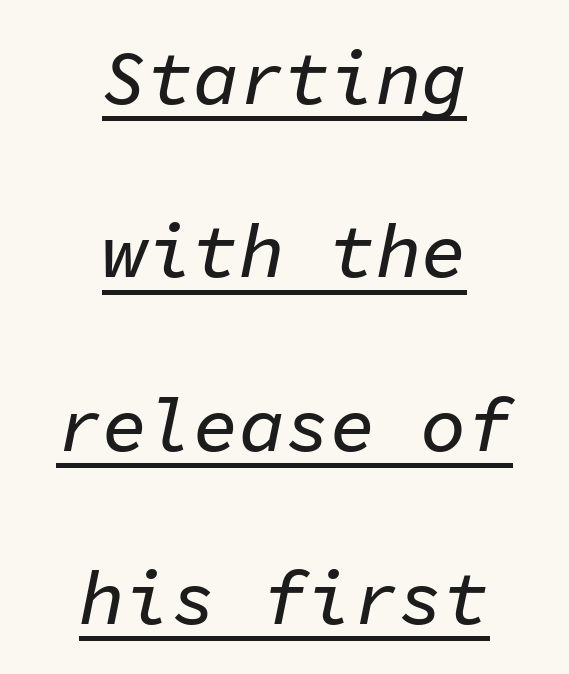
{"italic": "yes", "lean": "right", "slant_degrees": 11, "width": "normal", "stroke_contrast": "low", "x_height": "medium", "monospaced": "yes", "underline": "yes", "align": "center", "line_spacing": "loose", "line_spacing_ratio": 2.28, "letter_spacing": "normal", "letter_spacing_em": 0.0, "glyph_px": 76}
